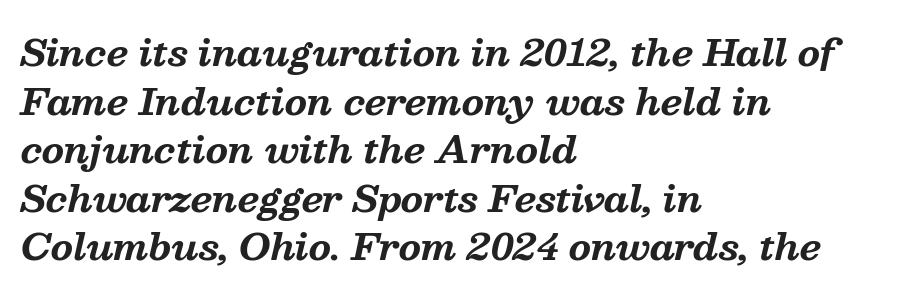
{"serif": "yes", "italic": "yes", "lean": "right", "slant_degrees": 13, "bold": "yes", "weight": "bold", "width": "normal", "stroke_contrast": "medium", "x_height": "medium", "monospaced": "no", "underline": "no", "align": "left", "line_spacing": "normal", "line_spacing_ratio": 1.35, "letter_spacing": "normal", "letter_spacing_em": 0.0, "glyph_px": 36}
